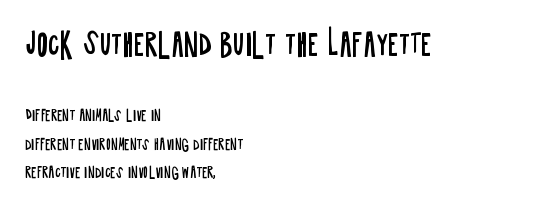
{"serif": "no", "italic": "no", "bold": "no", "weight": "regular", "width": "condensed", "stroke_contrast": "low", "x_height": "large", "monospaced": "no", "underline": "no", "align": "left", "line_spacing": "loose", "line_spacing_ratio": 2.01, "letter_spacing": "normal", "letter_spacing_em": 0.0, "larger_block": "first", "size_ratio": 2.07, "glyph_px": 29}
